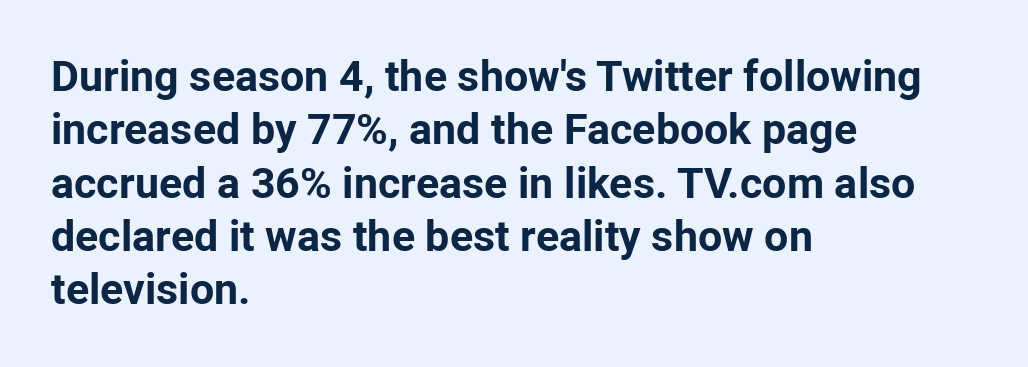
The image shows 43 px bold sans-serif type, upright; set left-aligned, line spacing 1.24x, normal letter spacing, not underlined; low stroke contrast and a medium x-height.
